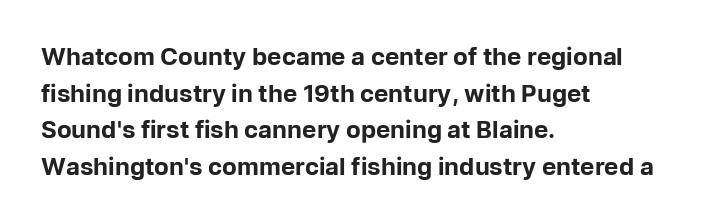
The image shows 24 px bold type, upright; set left-aligned, normal line spacing (1.53x), normal letter spacing, not underlined.
